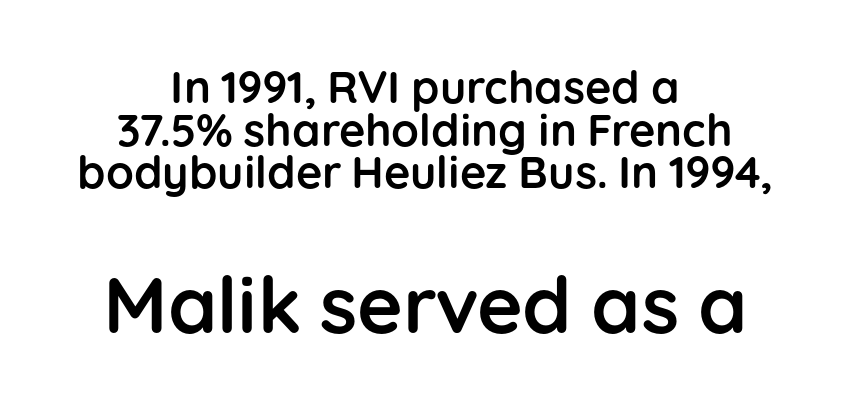
Q: Is the text bold? A: Yes.
Q: Is the text italic (slanted)? A: No, it is upright.
Q: Is the typeface a serif or a sans-serif typeface? A: Sans-serif.
Q: Is the text underlined? A: No.
Q: How is the paragraph aligned? A: Centered.
Q: Is the spacing between letters normal or unusually wide? A: Normal.
Q: Is the spacing between lines tight, normal or loose? A: Tight.
Q: Which block of text is set in a larger size, the first (top) or the second (bottom)? A: The second (bottom) one.
Q: Width (condensed, normal, or wide)? A: Normal.
Q: Stroke contrast? A: Low.
Q: x-height? A: Medium.
Q: Monospaced? A: No.
